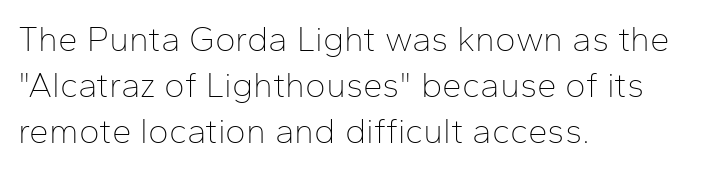
Q: Is the text bold? A: No.
Q: Is the text italic (slanted)? A: No, it is upright.
Q: Is the typeface a serif or a sans-serif typeface? A: Sans-serif.
Q: Is the text underlined? A: No.
Q: How is the paragraph aligned? A: Left-aligned.
Q: Is the spacing between letters normal or unusually wide? A: Normal.
Q: Is the spacing between lines tight, normal or loose? A: Normal.
Q: Width (condensed, normal, or wide)? A: Normal.
Q: Stroke contrast? A: Low.
Q: x-height? A: Medium.
Q: Monospaced? A: No.
